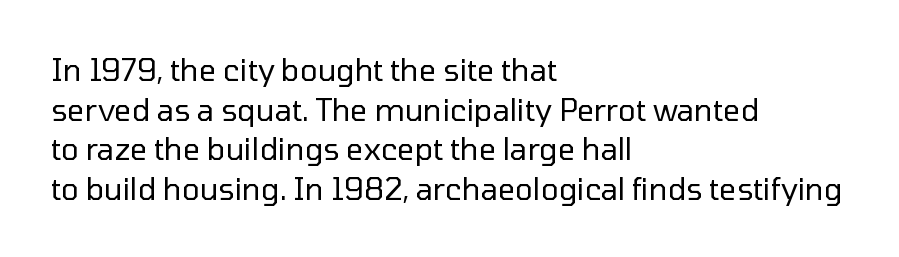
{"serif": "no", "italic": "no", "bold": "no", "weight": "regular", "width": "normal", "stroke_contrast": "low", "x_height": "medium", "monospaced": "no", "underline": "no", "align": "left", "line_spacing": "normal", "line_spacing_ratio": 1.32, "letter_spacing": "normal", "letter_spacing_em": 0.0, "glyph_px": 30}
